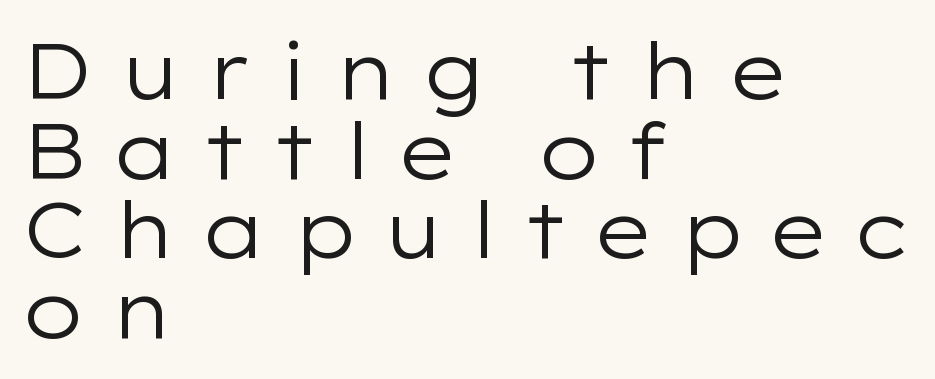
Q: Is the text bold? A: No.
Q: Is the text italic (slanted)? A: No, it is upright.
Q: Is the typeface a serif or a sans-serif typeface? A: Sans-serif.
Q: Is the text underlined? A: No.
Q: How is the paragraph aligned? A: Left-aligned.
Q: Is the spacing between letters normal or unusually wide? A: Unusually wide.
Q: Is the spacing between lines tight, normal or loose? A: Tight.
Q: Width (condensed, normal, or wide)? A: Wide.
Q: Stroke contrast? A: Low.
Q: x-height? A: Medium.
Q: Monospaced? A: No.
